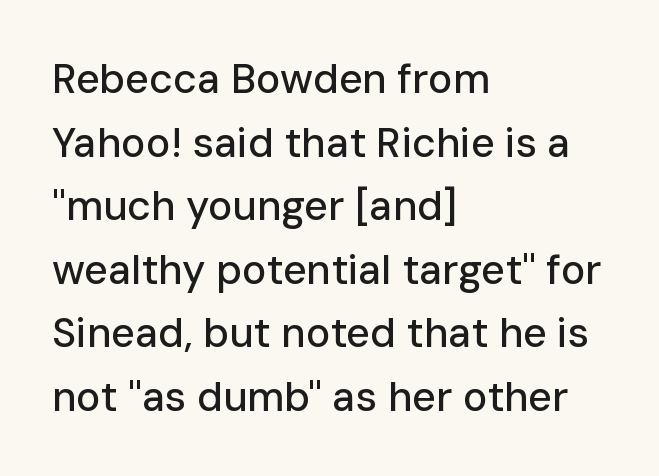
Q: Is the text italic (slanted)? A: No, it is upright.
Q: Is the typeface a serif or a sans-serif typeface? A: Sans-serif.
Q: Is the text underlined? A: No.
Q: How is the paragraph aligned? A: Left-aligned.
Q: Is the spacing between letters normal or unusually wide? A: Normal.
Q: Is the spacing between lines tight, normal or loose? A: Normal.
Q: Width (condensed, normal, or wide)? A: Normal.
Q: Stroke contrast? A: Low.
Q: x-height? A: Medium.
Q: Monospaced? A: No.
